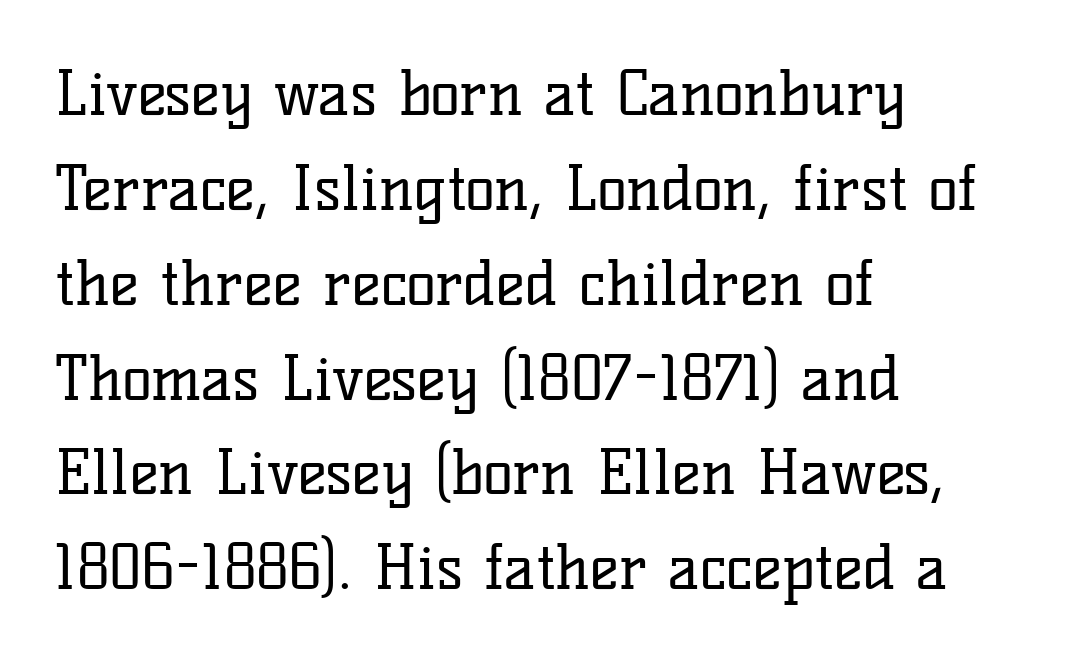
The cut favours lightness, reaching ordinary text weight at its darkest. Varying glyph widths throughout — classic text-font behaviour. Nobody drew a line under any word here. The letters stand straight up with perfectly vertical stems. You could call the tracking neutral — neither tight nor loose. One glance says typical: line gaps are just what's usual.
